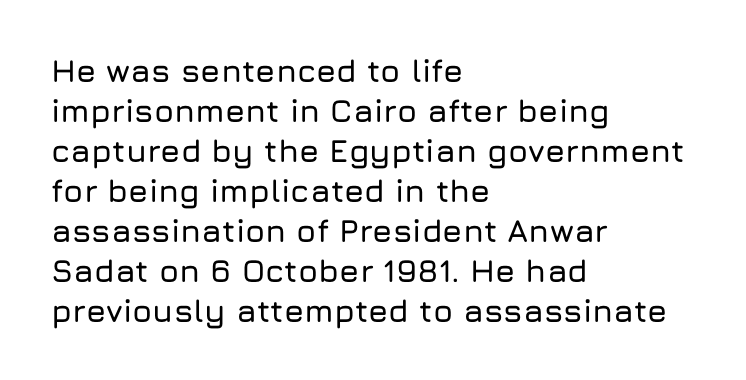
The typesetter chose a ragged-right arrangement here. Is there much room between lines? A standard amount, neither cramped nor airy. In terms of letterspacing, this is plain default setting. The typeface chosen for these lines omits serifs.
